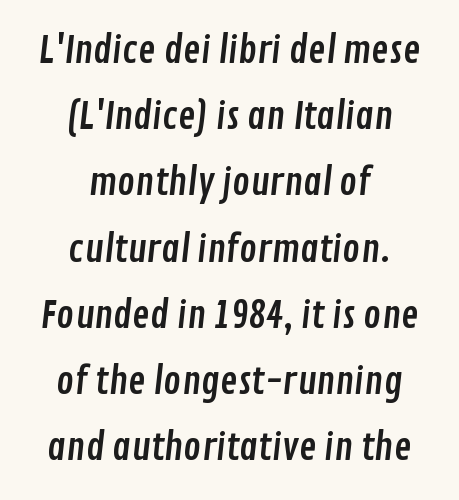
{"serif": "no", "width": "condensed", "stroke_contrast": "low", "x_height": "medium", "monospaced": "no", "underline": "no", "align": "center", "line_spacing_ratio": 1.79, "letter_spacing": "normal", "letter_spacing_em": 0.0, "glyph_px": 37}
